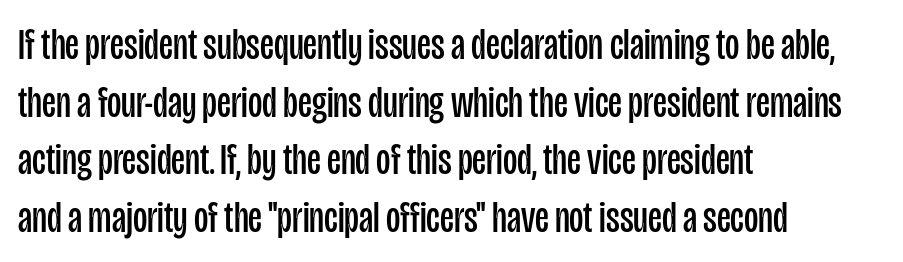
{"serif": "no", "italic": "no", "bold": "no", "weight": "regular", "width": "condensed", "stroke_contrast": "low", "x_height": "large", "monospaced": "no", "underline": "no", "align": "left", "line_spacing": "normal", "line_spacing_ratio": 1.31, "letter_spacing": "normal", "letter_spacing_em": 0.0, "glyph_px": 44}
